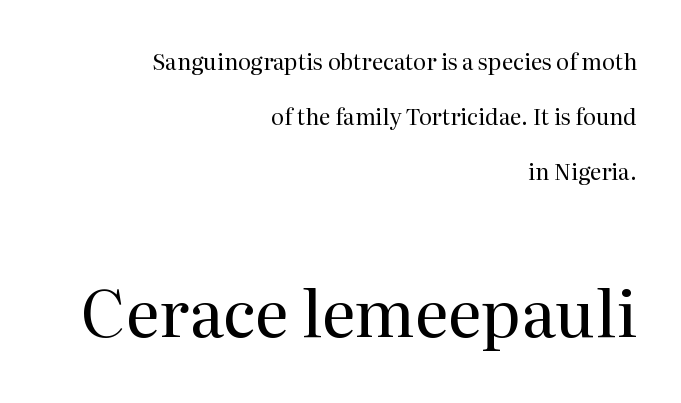
Anything drawn beneath the words? Only blank space. This sample has the flowing, uneven cadence of proportional lettering. This block would shrink considerably if given ordinary leading; it's expanded now. Teacher's note: observe the even right margin — that is flush-right alignment.
